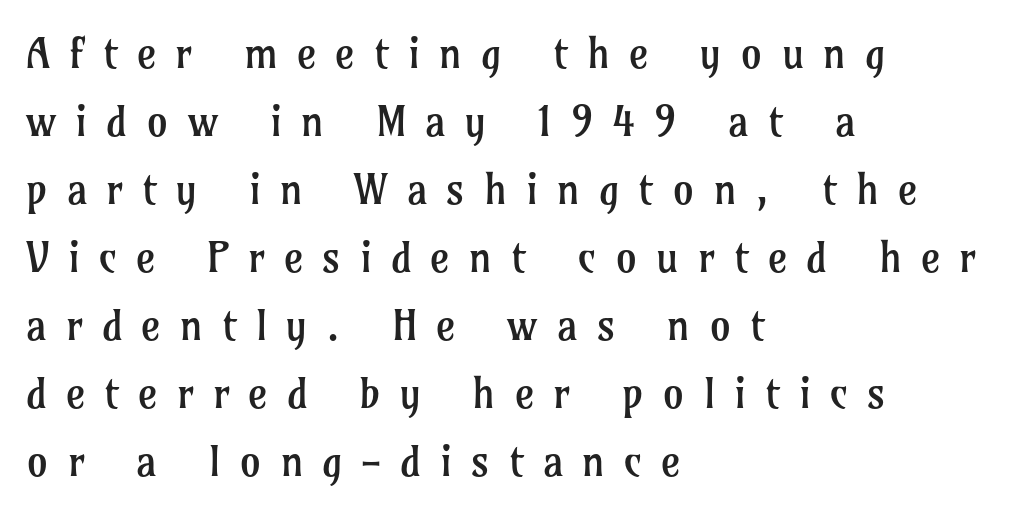
The image shows 42 px regular-weight serif type, upright; set left-aligned, normal line spacing (1.62x), unusually wide letter spacing (+0.45 em), not underlined; low stroke contrast and a medium x-height.
